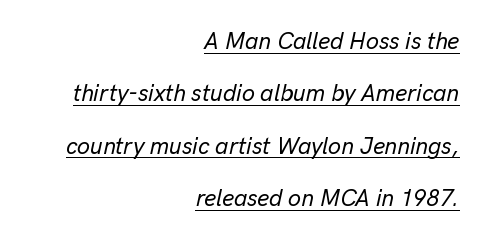
Q: Is the text italic (slanted)? A: Yes, it leans right by about 13 degrees.
Q: Is the text underlined? A: Yes.
Q: How is the paragraph aligned? A: Right-aligned.
Q: Is the spacing between letters normal or unusually wide? A: Normal.
Q: Is the spacing between lines tight, normal or loose? A: Loose.
